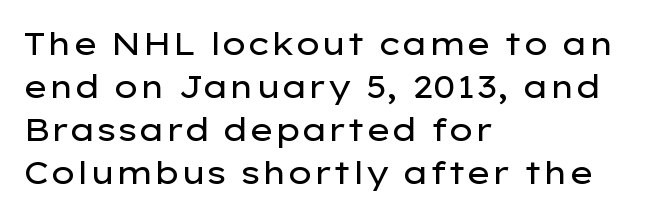
{"serif": "no", "italic": "no", "bold": "no", "weight": "regular", "width": "wide", "stroke_contrast": "low", "x_height": "medium", "monospaced": "no", "underline": "no", "align": "left", "line_spacing": "normal", "line_spacing_ratio": 1.34, "letter_spacing": "normal", "letter_spacing_em": 0.0, "glyph_px": 32}
